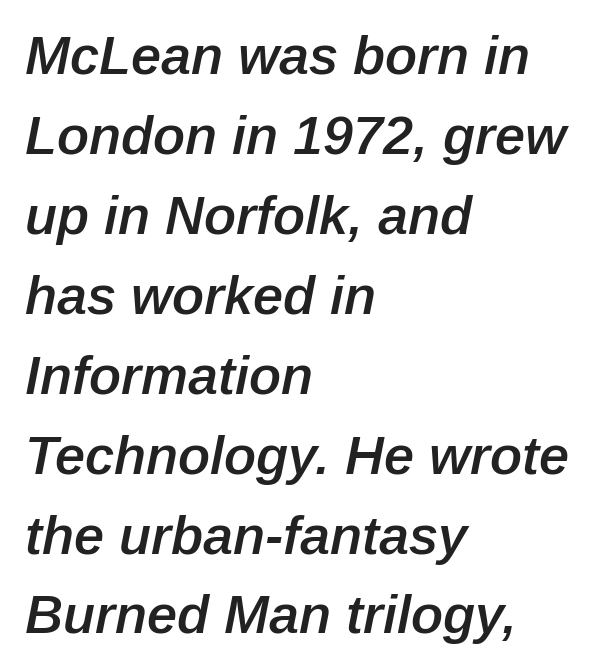
Q: Is the text bold? A: Semi-bold.
Q: Is the text italic (slanted)? A: Yes, it leans right by about 12 degrees.
Q: Is the text underlined? A: No.
Q: How is the paragraph aligned? A: Left-aligned.
Q: Is the spacing between letters normal or unusually wide? A: Normal.
Q: Is the spacing between lines tight, normal or loose? A: Normal.
Q: Width (condensed, normal, or wide)? A: Normal.
Q: Stroke contrast? A: Low.
Q: x-height? A: Medium.
Q: Monospaced? A: No.
